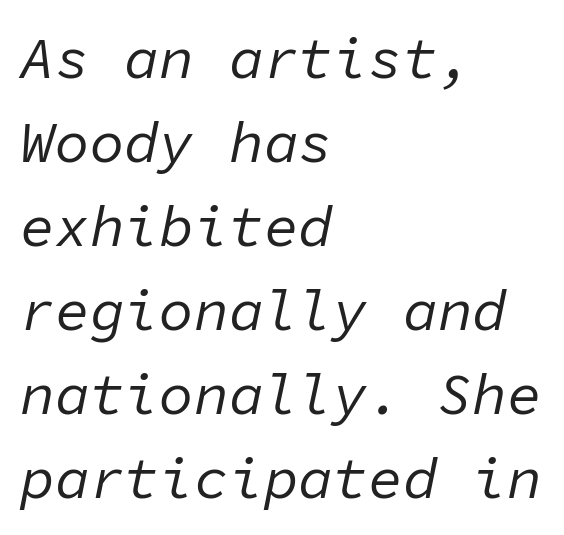
Q: Is the text bold? A: No.
Q: Is the text italic (slanted)? A: Yes, it leans right by about 11 degrees.
Q: Is the text underlined? A: No.
Q: How is the paragraph aligned? A: Left-aligned.
Q: Is the spacing between letters normal or unusually wide? A: Normal.
Q: Is the spacing between lines tight, normal or loose? A: Normal.
Q: Width (condensed, normal, or wide)? A: Normal.
Q: Stroke contrast? A: Low.
Q: x-height? A: Medium.
Q: Monospaced? A: Yes.
